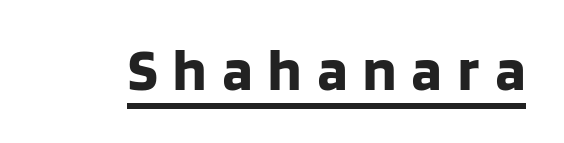
You can see a thin bar hugging the bottom of the glyphs. Students, this is bold: see how much ink each stroke carries. This sample uses expanded letter spacing, leaving extra air between glyphs. A roman cut, with each character standing at attention. You can tell from the bare stems that sans-serif type was used. The rendering uses natural spacing where letterforms have individual widths.
